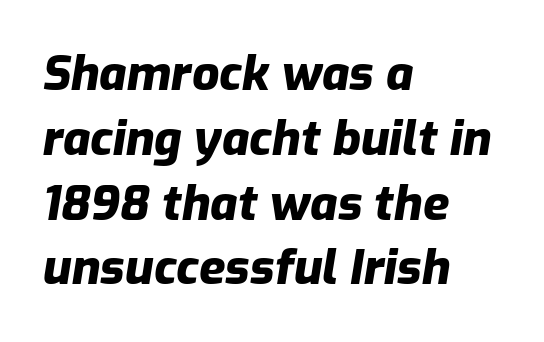
Q: Is the text bold? A: Yes.
Q: Is the text italic (slanted)? A: Yes, it leans right by about 9 degrees.
Q: Is the text underlined? A: No.
Q: How is the paragraph aligned? A: Left-aligned.
Q: Is the spacing between letters normal or unusually wide? A: Normal.
Q: Is the spacing between lines tight, normal or loose? A: Normal.
Q: Width (condensed, normal, or wide)? A: Normal.
Q: Stroke contrast? A: Low.
Q: x-height? A: Medium.
Q: Monospaced? A: No.
